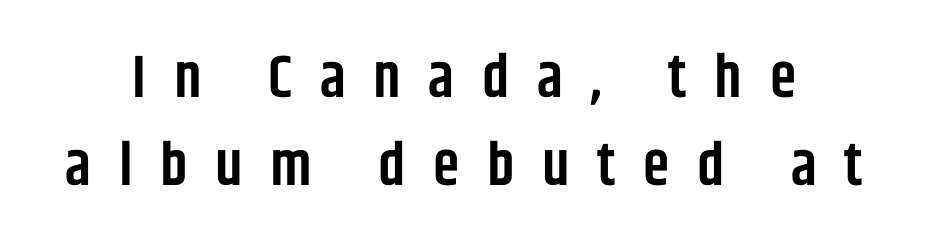
{"serif": "no", "italic": "no", "bold": "semi", "weight": "semibold", "width": "condensed", "stroke_contrast": "low", "x_height": "large", "monospaced": "no", "underline": "no", "line_spacing": "normal", "line_spacing_ratio": 1.46, "letter_spacing": "wide", "letter_spacing_em": 0.46, "glyph_px": 60}
